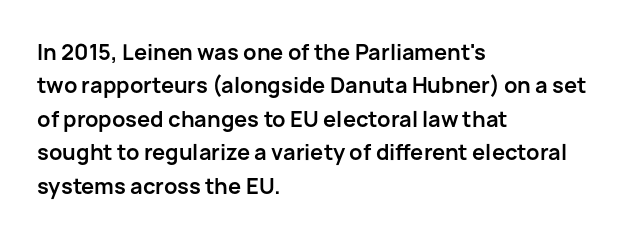
The image shows 21 px bold type, upright; set left-aligned, normal line spacing (1.59x), normal letter spacing, not underlined.
